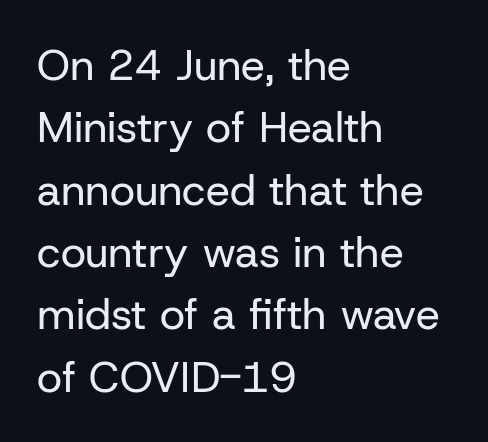
The image shows 43 px regular-weight sans-serif type, upright; set left-aligned, normal line spacing (1.45x), normal letter spacing, not underlined; low stroke contrast and a medium x-height.
